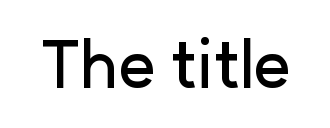
{"serif": "no", "italic": "no", "width": "normal", "stroke_contrast": "low", "x_height": "medium", "monospaced": "no", "underline": "no", "letter_spacing": "normal", "letter_spacing_em": 0.0, "glyph_px": 65}
